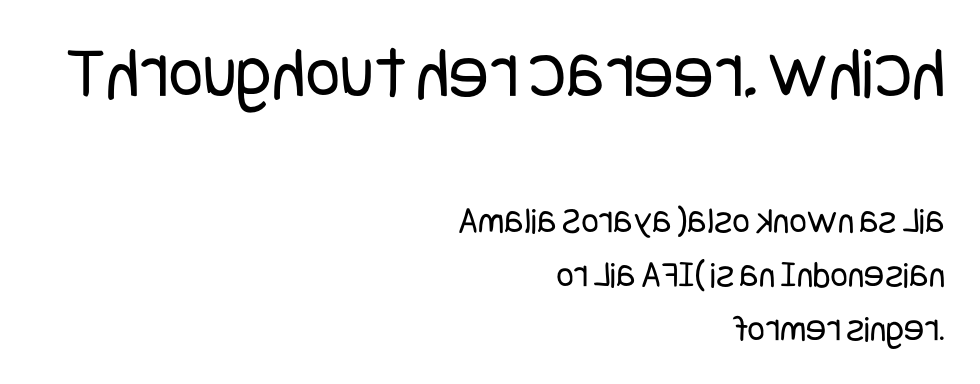
The image shows 75 px regular-weight, condensed sans-serif type, upright; set right-aligned, normal line spacing (1.42x), normal letter spacing, not underlined; the first (top) block is 1.97x larger; low stroke contrast and a large x-height.
